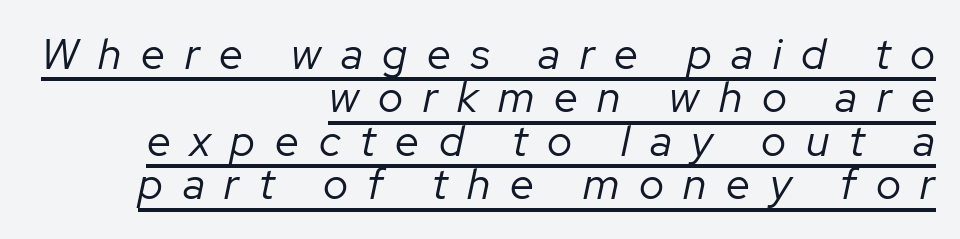
Q: Is the text bold? A: No.
Q: Is the text italic (slanted)? A: Yes, it leans right by about 12 degrees.
Q: Is the text underlined? A: Yes.
Q: How is the paragraph aligned? A: Right-aligned.
Q: Is the spacing between letters normal or unusually wide? A: Unusually wide.
Q: Is the spacing between lines tight, normal or loose? A: Tight.
Q: Width (condensed, normal, or wide)? A: Normal.
Q: Stroke contrast? A: Low.
Q: x-height? A: Medium.
Q: Monospaced? A: No.
